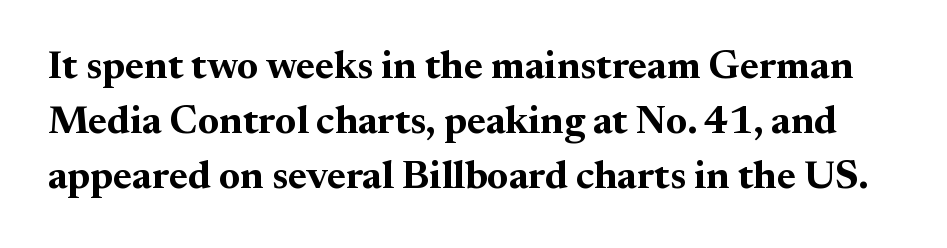
The image shows 40 px bold serif type, upright; set normal line spacing (1.38x), normal letter spacing, not underlined; medium stroke contrast and a small x-height.
